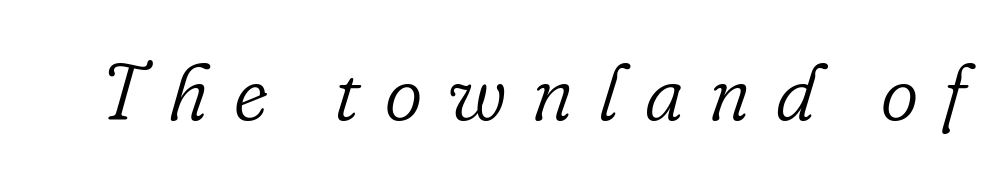
{"serif": "yes", "italic": "yes", "lean": "right", "slant_degrees": 16, "bold": "no", "weight": "light", "width": "normal", "stroke_contrast": "low", "x_height": "small", "monospaced": "no", "underline": "no", "letter_spacing": "wide", "letter_spacing_em": 0.32, "glyph_px": 80}
